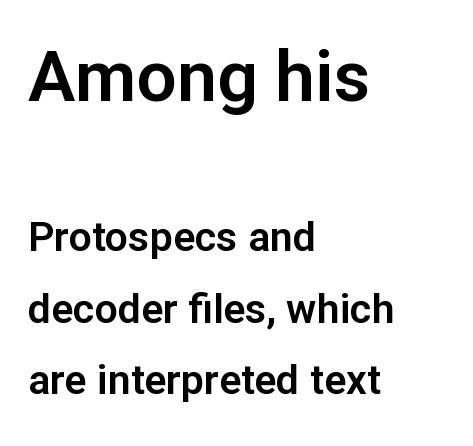
Q: Is the text italic (slanted)? A: No, it is upright.
Q: Is the typeface a serif or a sans-serif typeface? A: Sans-serif.
Q: Is the text underlined? A: No.
Q: How is the paragraph aligned? A: Left-aligned.
Q: Is the spacing between letters normal or unusually wide? A: Normal.
Q: Which block of text is set in a larger size, the first (top) or the second (bottom)? A: The first (top) one.
Q: Width (condensed, normal, or wide)? A: Normal.
Q: Stroke contrast? A: Low.
Q: x-height? A: Medium.
Q: Monospaced? A: No.
